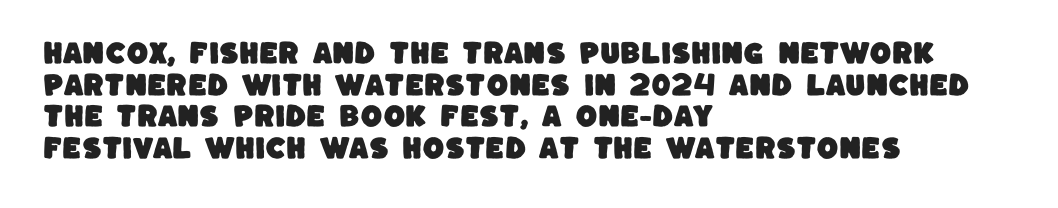
The ragged edge is on the right, which tells us the setting is flush left. Bare-footed words on every line. Regarding leading, the lines here are spaced in the standard way. Honestly, the letter spacing is just normal — you wouldn't notice it.
